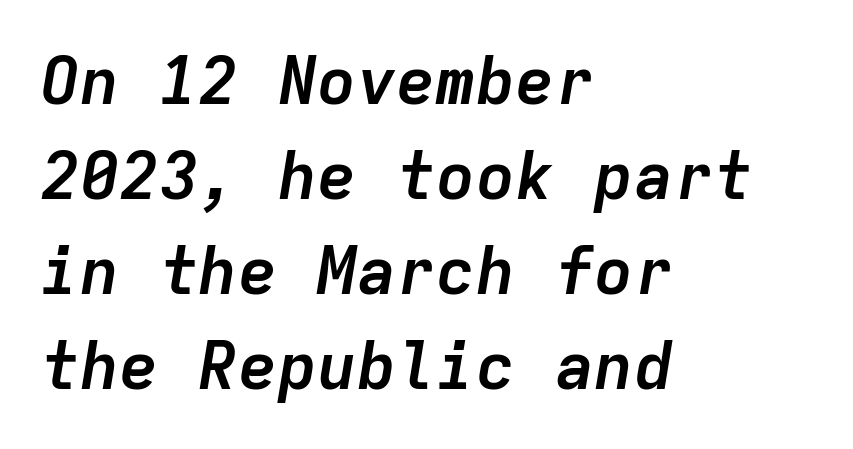
{"italic": "yes", "lean": "right", "slant_degrees": 9, "bold": "yes", "weight": "semibold", "width": "normal", "stroke_contrast": "low", "x_height": "medium", "monospaced": "yes", "underline": "no", "align": "left", "line_spacing": "normal", "line_spacing_ratio": 1.44, "letter_spacing": "normal", "letter_spacing_em": 0.0, "glyph_px": 66}
